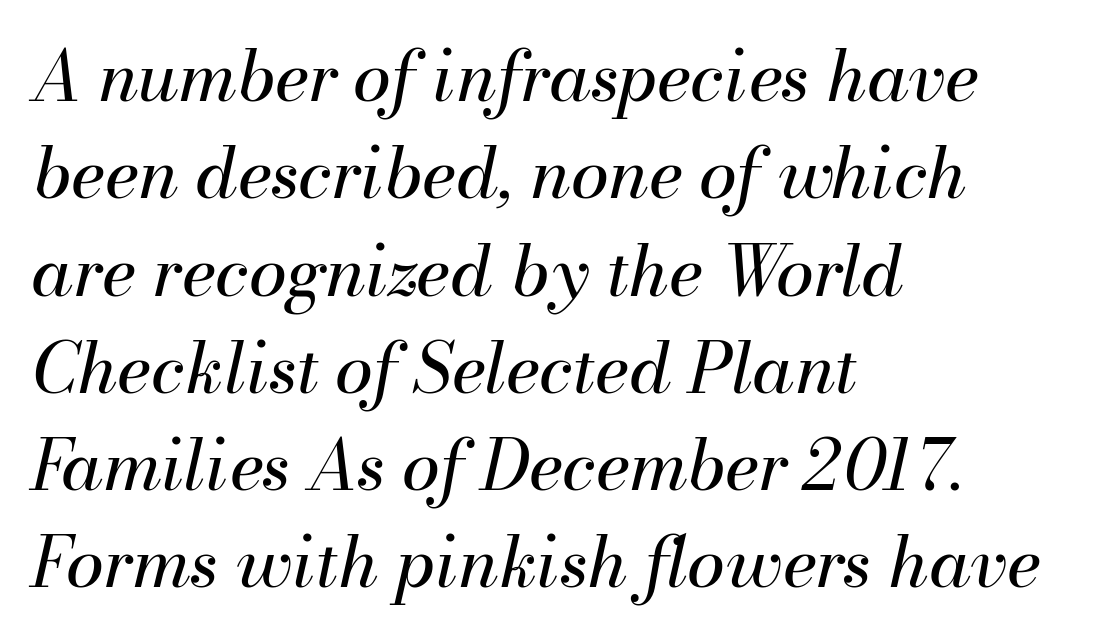
The passage shown is typed in a proportional face where columns would drift. The passage shown is not underscored anywhere. Is there much room between lines? A standard amount, neither cramped nor airy. An italicized treatment has been applied to the whole sample.
